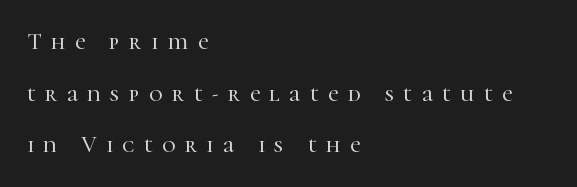
{"italic": "no", "underline": "no", "align": "left", "line_spacing": "loose", "line_spacing_ratio": 2.25, "letter_spacing": "wide", "letter_spacing_em": 0.41, "glyph_px": 23}
